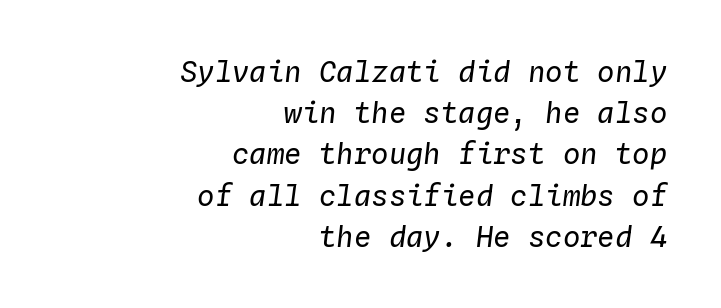
{"italic": "yes", "lean": "right", "slant_degrees": 4, "bold": "no", "weight": "regular", "width": "normal", "stroke_contrast": "low", "x_height": "medium", "monospaced": "yes", "underline": "no", "align": "right", "line_spacing": "normal", "line_spacing_ratio": 1.42, "letter_spacing": "normal", "letter_spacing_em": 0.0, "glyph_px": 29}
